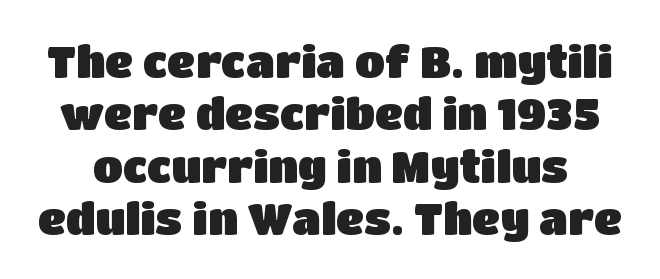
The area under the type is left untouched. This is roman type, the default non-slanted kind. Glyph-to-glyph distance matches everyday printed text. Varying glyph widths throughout — classic text-font behaviour. Note: no serifs on the glyphs.
